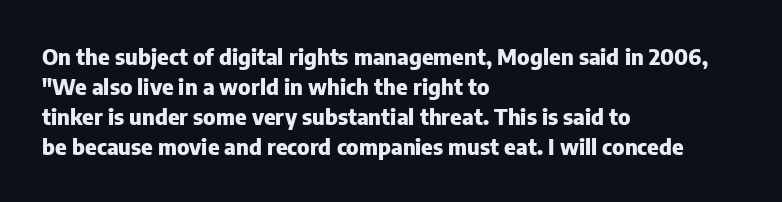
Italic: no, the glyphs are upright roman. Standard letterfit; no display-style spreading of the glyphs. Glance below the letters and you will spot only blank space. Its strokes are broad and dark, the hallmark of bold type.
